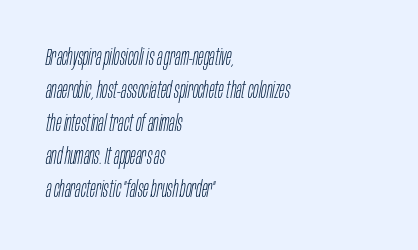
Q: Is the text bold? A: No.
Q: Is the text italic (slanted)? A: Yes, it leans right by about 10 degrees.
Q: Is the text underlined? A: No.
Q: How is the paragraph aligned? A: Left-aligned.
Q: Is the spacing between letters normal or unusually wide? A: Normal.
Q: Is the spacing between lines tight, normal or loose? A: Normal.
